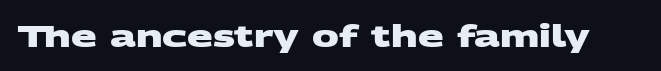
Q: Is the text bold? A: Yes.
Q: Is the typeface a serif or a sans-serif typeface? A: Sans-serif.
Q: Is the text underlined? A: No.
Q: Is the spacing between letters normal or unusually wide? A: Normal.
Q: Width (condensed, normal, or wide)? A: Wide.
Q: Stroke contrast? A: Medium.
Q: x-height? A: Large.
Q: Monospaced? A: No.
